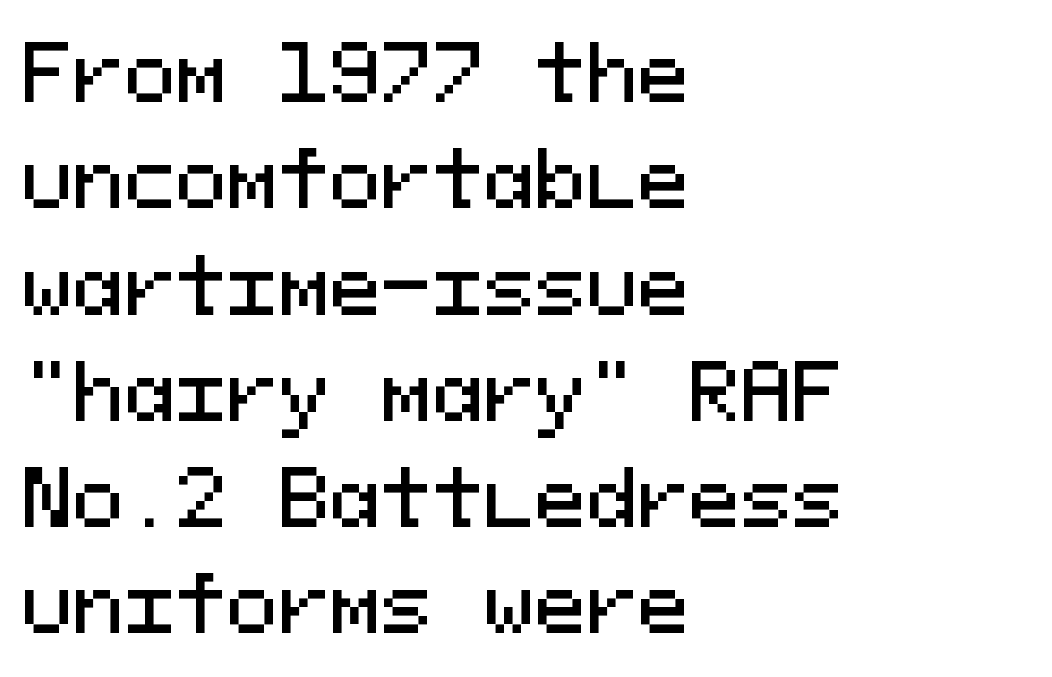
{"serif": "no", "italic": "no", "width": "normal", "stroke_contrast": "medium", "x_height": "medium", "monospaced": "yes", "underline": "no", "align": "left", "line_spacing": "normal", "line_spacing_ratio": 1.38, "letter_spacing": "normal", "letter_spacing_em": 0.0, "glyph_px": 77}
